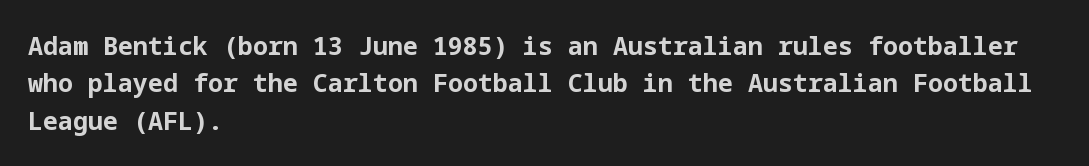
Baseline-to-baseline distance is the conventional proportion of letter height. The typesetter chose a ragged-right arrangement here. The zone under the glyphs is completely vacant. Typesetter's note: full bold, strokes at maximum text heaviness. In terms of posture, this sample is upright. The horizontal fit of the characters is conventional and even.
